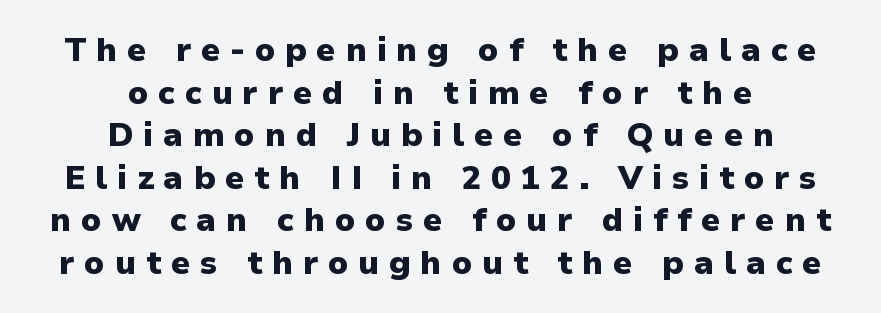
{"serif": "no", "italic": "no", "bold": "yes", "weight": "heavy", "width": "normal", "stroke_contrast": "low", "x_height": "medium", "monospaced": "no", "underline": "no", "align": "center", "line_spacing": "normal", "line_spacing_ratio": 1.29, "letter_spacing": "wide", "letter_spacing_em": 0.29, "glyph_px": 33}
